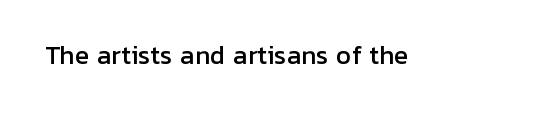
Q: Is the text italic (slanted)? A: No, it is upright.
Q: Is the text underlined? A: No.
Q: Is the spacing between letters normal or unusually wide? A: Normal.
